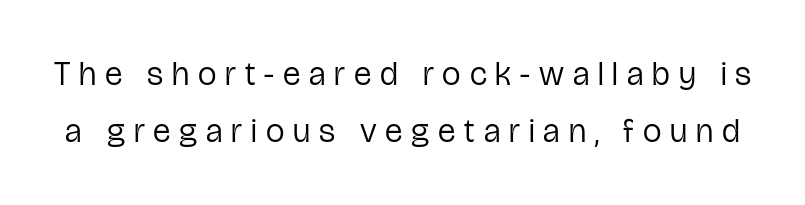
The image shows 33 px regular-weight, condensed sans-serif type, upright; set line spacing 1.72x, unusually wide letter spacing (+0.27 em), not underlined; low stroke contrast and a medium x-height.
